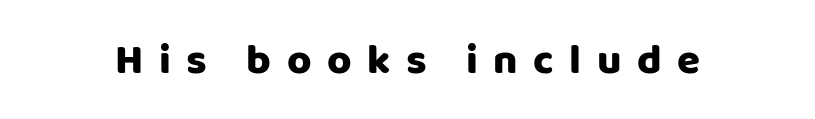
{"serif": "no", "italic": "no", "width": "normal", "stroke_contrast": "low", "x_height": "large", "monospaced": "no", "underline": "no", "letter_spacing": "wide", "letter_spacing_em": 0.37, "glyph_px": 42}
